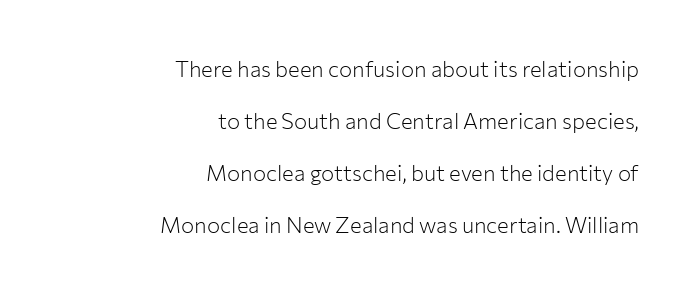
{"italic": "no", "bold": "no", "underline": "no", "align": "right", "line_spacing": "loose", "line_spacing_ratio": 2.36, "letter_spacing": "normal", "letter_spacing_em": 0.0, "glyph_px": 22}
